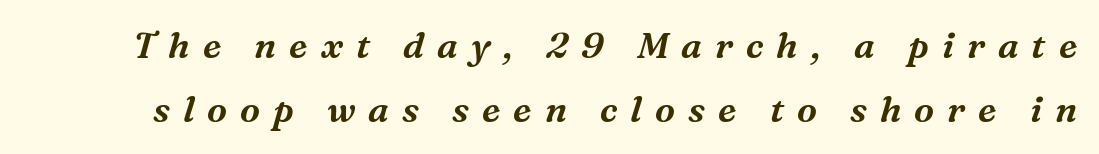
Q: Is the text italic (slanted)? A: Yes, it leans right by about 16 degrees.
Q: Is the typeface a serif or a sans-serif typeface? A: Serif.
Q: Is the text underlined? A: No.
Q: Is the spacing between letters normal or unusually wide? A: Unusually wide.
Q: Width (condensed, normal, or wide)? A: Normal.
Q: Stroke contrast? A: Medium.
Q: x-height? A: Medium.
Q: Monospaced? A: No.
